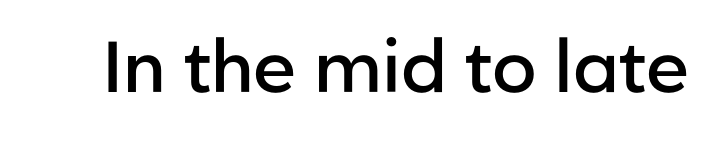
The image shows 72 px semibold sans-serif type, upright; set normal letter spacing, not underlined; low stroke contrast and a medium x-height.
